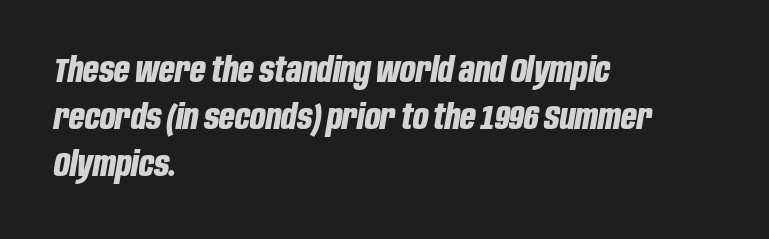
Q: Is the text bold? A: Yes.
Q: Is the text italic (slanted)? A: Yes, it leans right by about 10 degrees.
Q: Is the text underlined? A: No.
Q: How is the paragraph aligned? A: Left-aligned.
Q: Is the spacing between letters normal or unusually wide? A: Normal.
Q: Is the spacing between lines tight, normal or loose? A: Normal.
Q: Width (condensed, normal, or wide)? A: Condensed.
Q: Stroke contrast? A: Low.
Q: x-height? A: Large.
Q: Monospaced? A: No.
